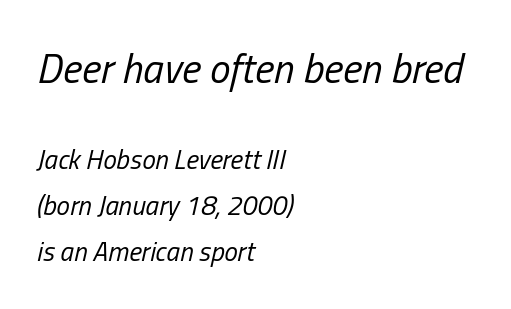
The image shows 41 px regular-weight, condensed type, italic (leaning right); set left-aligned, normal line spacing (1.7x), normal letter spacing, not underlined; the first (top) block is 1.52x larger; low stroke contrast and a medium x-height.
